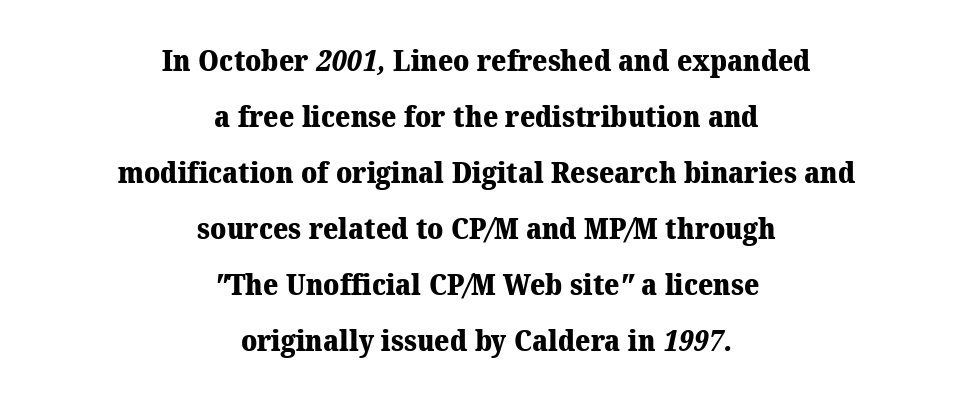
The image shows 29 px heavy serif type; set centered, loose line spacing (1.93x), normal letter spacing, not underlined; medium stroke contrast and a medium x-height.
